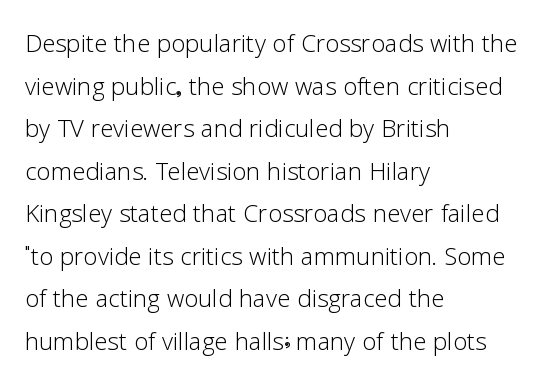
Q: Is the text bold? A: No.
Q: Is the text italic (slanted)? A: No, it is upright.
Q: Is the typeface a serif or a sans-serif typeface? A: Sans-serif.
Q: Is the text underlined? A: No.
Q: How is the paragraph aligned? A: Left-aligned.
Q: Is the spacing between letters normal or unusually wide? A: Normal.
Q: Is the spacing between lines tight, normal or loose? A: Normal.
Q: Width (condensed, normal, or wide)? A: Normal.
Q: Stroke contrast? A: Low.
Q: x-height? A: Medium.
Q: Monospaced? A: No.
